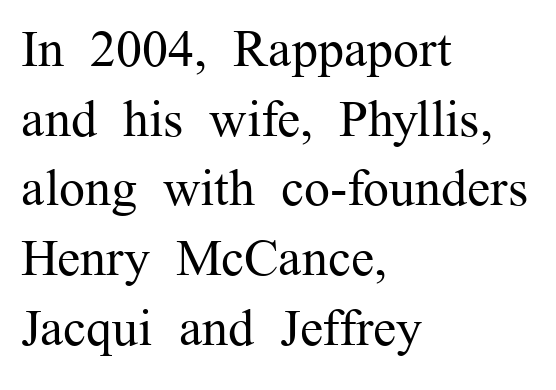
{"serif": "yes", "italic": "no", "bold": "no", "weight": "regular", "width": "normal", "stroke_contrast": "medium", "x_height": "medium", "monospaced": "no", "underline": "no", "align": "left", "line_spacing": "normal", "line_spacing_ratio": 1.34, "letter_spacing": "normal", "letter_spacing_em": 0.0, "glyph_px": 52}
